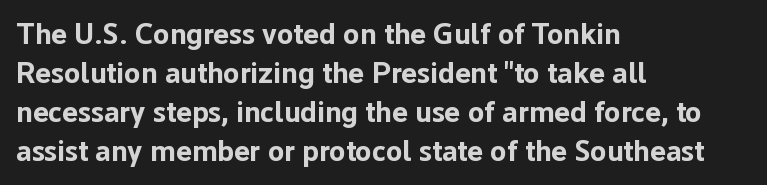
Heavy, bold letterforms. If you drew a ruler down the left edge, every line would touch it. Short note: letters normally spaced. Unlike italic type, these characters show no tilt at all. The letters advance in unequal steps, a hallmark of proportional type. The lines sit at an ordinary, default distance from one another.
